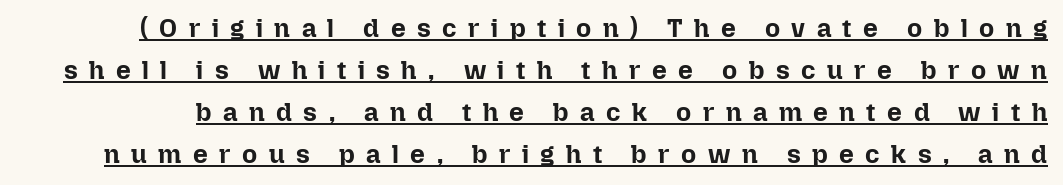
The image shows 26 px bold type, upright; set normal line spacing (1.61x), unusually wide letter spacing (+0.44 em), underlined.
